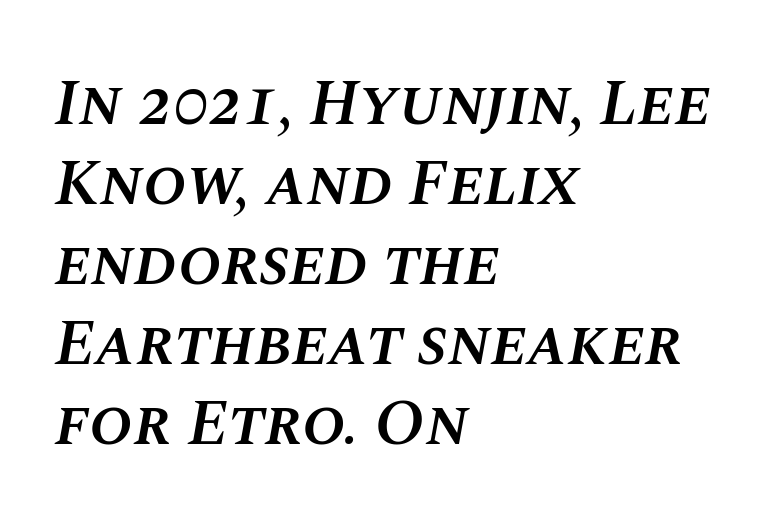
{"italic": "yes", "lean": "right", "slant_degrees": 10, "bold": "semi", "weight": "semibold", "width": "normal", "stroke_contrast": "medium", "x_height": "large", "monospaced": "no", "underline": "no", "align": "left", "line_spacing_ratio": 1.23, "letter_spacing": "normal", "letter_spacing_em": 0.0, "glyph_px": 65}
